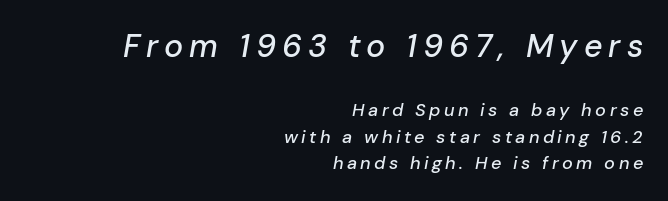
Vertical spacing — default. If you squint, the top block still reads clearly — it's the larger of the two. Right-aligned paragraph, ragged on the left. Descenders hang freely into open space. Looks like regular typesetting: each glyph gets only the width it needs. Emphasis-style slanted type is in use.
